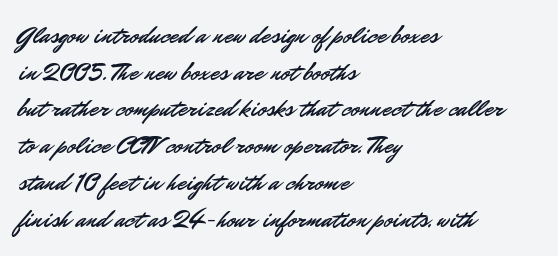
{"underline": "no", "align": "left", "line_spacing": "normal", "line_spacing_ratio": 1.47, "letter_spacing": "normal", "letter_spacing_em": 0.0, "glyph_px": 25}
